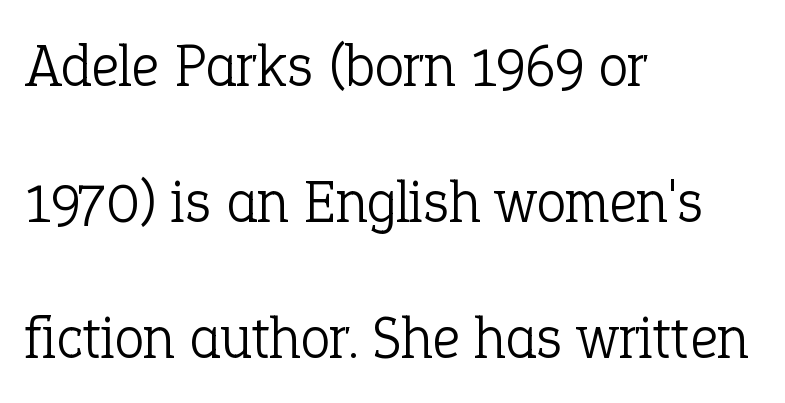
Q: Is the text bold? A: No.
Q: Is the text italic (slanted)? A: No, it is upright.
Q: Is the typeface a serif or a sans-serif typeface? A: Serif.
Q: Is the text underlined? A: No.
Q: How is the paragraph aligned? A: Left-aligned.
Q: Is the spacing between letters normal or unusually wide? A: Normal.
Q: Is the spacing between lines tight, normal or loose? A: Loose.
Q: Width (condensed, normal, or wide)? A: Normal.
Q: Stroke contrast? A: Low.
Q: x-height? A: Medium.
Q: Monospaced? A: No.
